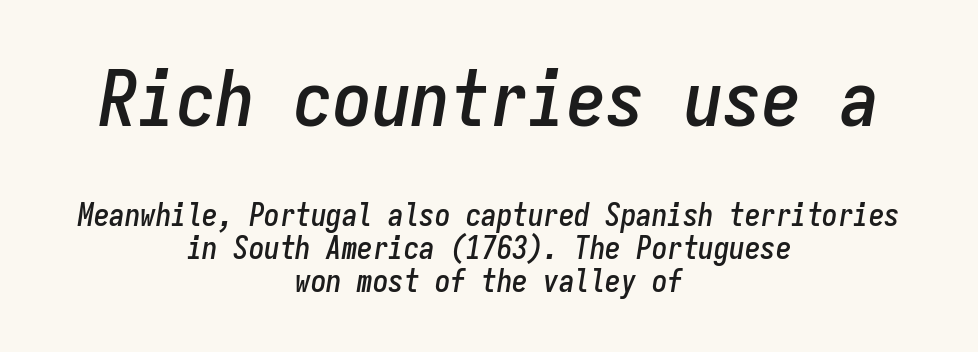
You could count columns in this text — the font is strictly monospaced. What's the leading like? Squeezed, with rows nearly overlapping. Underlining? Definitely not there. Notice how the stems are inclined rather than vertical — that's the hallmark of italics. In this sample the first text group is rendered at the bigger scale. This sample uses plain, unmodified letter spacing.
